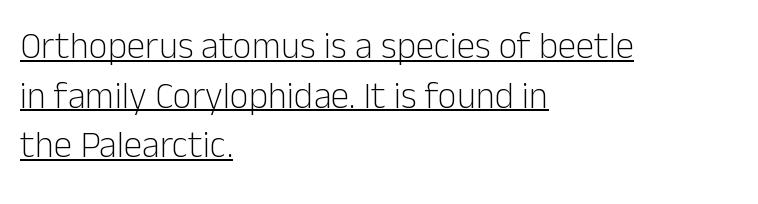
The image shows 37 px light sans-serif type, upright; set left-aligned, normal line spacing (1.34x), normal letter spacing, underlined; low stroke contrast and a medium x-height.
